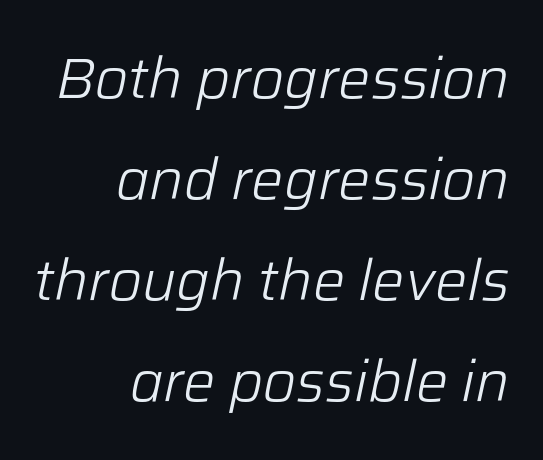
An italicized treatment has been applied to the whole sample. A clean baseline with only descenders dipping below it. Look at the tracking — it's just the regular setting, nothing added. The rendering uses natural spacing where letterforms have individual widths.
